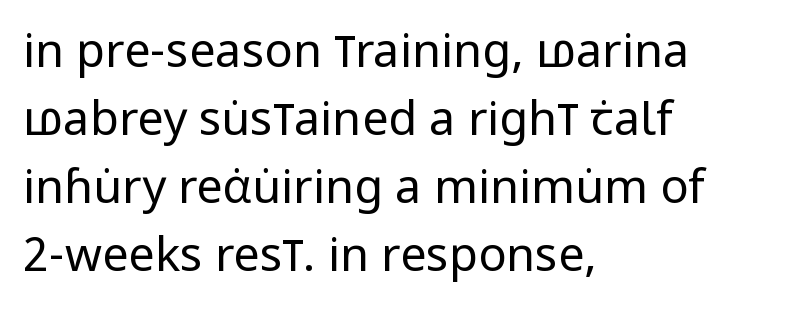
Between one letter and the next there's only the usual sliver of space. Glance below the letters and you will spot only blank space. The type family on display is of the sans-serif kind. The text block is weighted toward the left margin, trailing off unevenly rightward.
